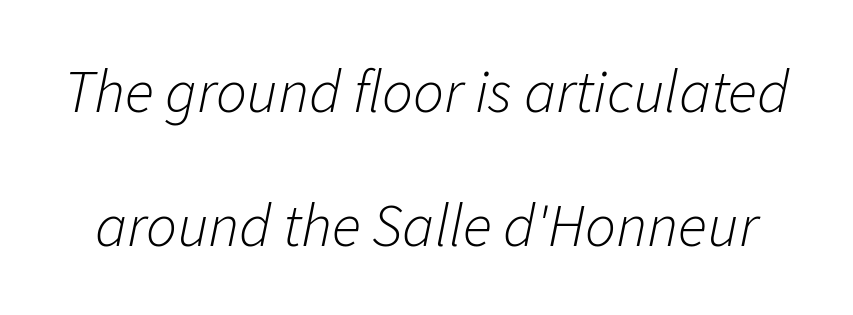
Q: Is the text bold? A: No.
Q: Is the text italic (slanted)? A: Yes, it leans right by about 11 degrees.
Q: Is the text underlined? A: No.
Q: Is the spacing between letters normal or unusually wide? A: Normal.
Q: Is the spacing between lines tight, normal or loose? A: Loose.
Q: Width (condensed, normal, or wide)? A: Normal.
Q: Stroke contrast? A: Low.
Q: x-height? A: Medium.
Q: Monospaced? A: No.
